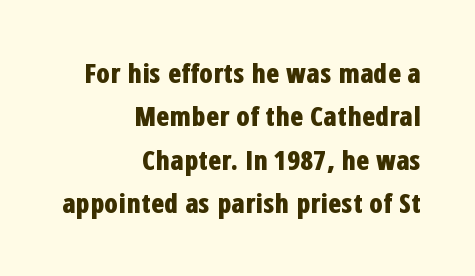
Q: Is the text bold? A: Yes.
Q: Is the text italic (slanted)? A: No, it is upright.
Q: Is the text underlined? A: No.
Q: How is the paragraph aligned? A: Right-aligned.
Q: Is the spacing between letters normal or unusually wide? A: Normal.
Q: Is the spacing between lines tight, normal or loose? A: Normal.
